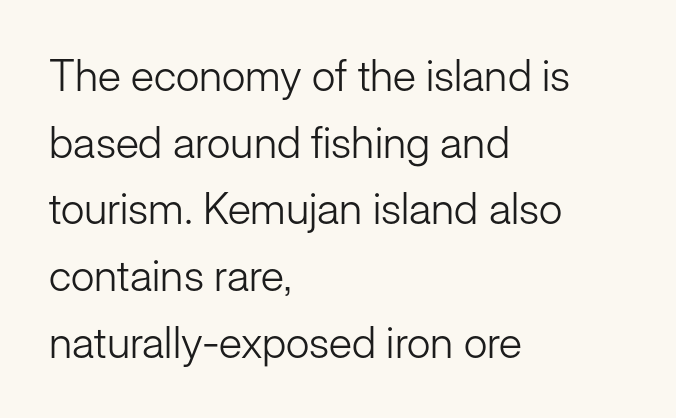
Normally led — the rows are evenly, conventionally spaced. Descenders hang freely into open space. Nothing heavy about these letters — not bold at all. The text was rendered using a sans face with plain stroke endings. Does the lettering tilt? It doesn't — this is upright.
